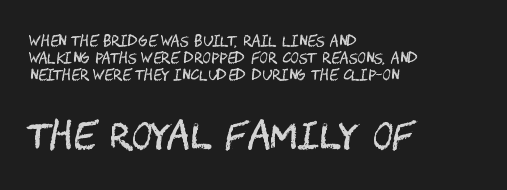
The image shows 36 px regular-weight, condensed sans-serif type, upright; set left-aligned, line spacing 1.2x, normal letter spacing, not underlined; the second (bottom) block is 2.57x larger; medium stroke contrast and a large x-height.
